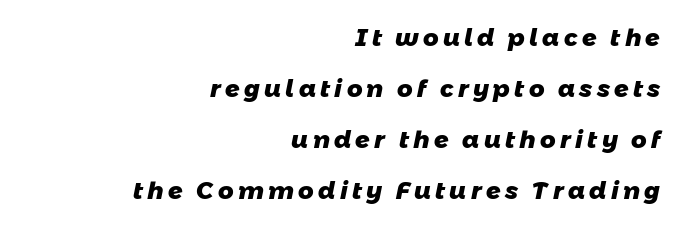
{"bold": "yes", "underline": "no", "align": "right", "line_spacing": "loose", "line_spacing_ratio": 2.13, "glyph_px": 24}
